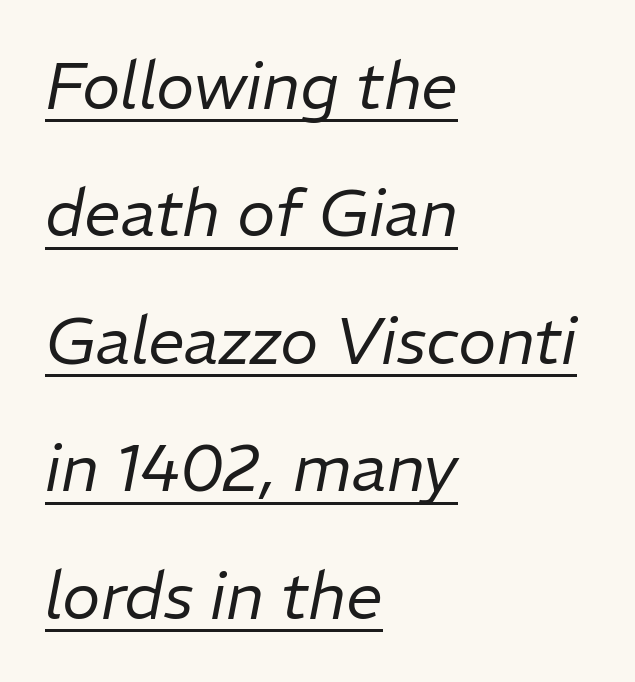
{"italic": "yes", "lean": "right", "slant_degrees": 11, "bold": "no", "weight": "regular", "width": "normal", "stroke_contrast": "low", "x_height": "medium", "monospaced": "no", "underline": "yes", "align": "left", "line_spacing": "loose", "line_spacing_ratio": 1.96, "letter_spacing": "normal", "letter_spacing_em": 0.0, "glyph_px": 65}
